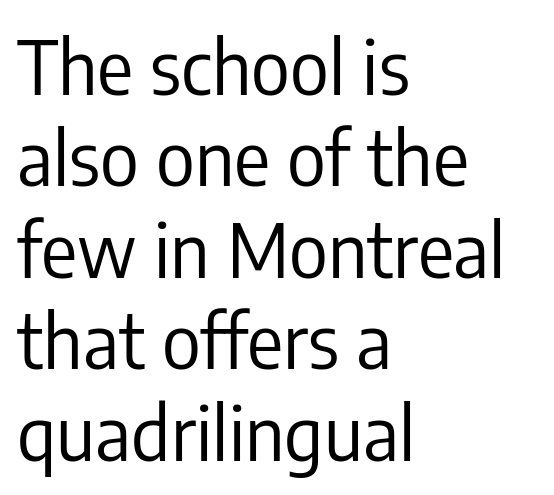
Q: Is the text bold? A: No.
Q: Is the text italic (slanted)? A: No, it is upright.
Q: Is the typeface a serif or a sans-serif typeface? A: Sans-serif.
Q: Is the text underlined? A: No.
Q: How is the paragraph aligned? A: Left-aligned.
Q: Is the spacing between letters normal or unusually wide? A: Normal.
Q: Width (condensed, normal, or wide)? A: Condensed.
Q: Stroke contrast? A: Low.
Q: x-height? A: Medium.
Q: Monospaced? A: No.
